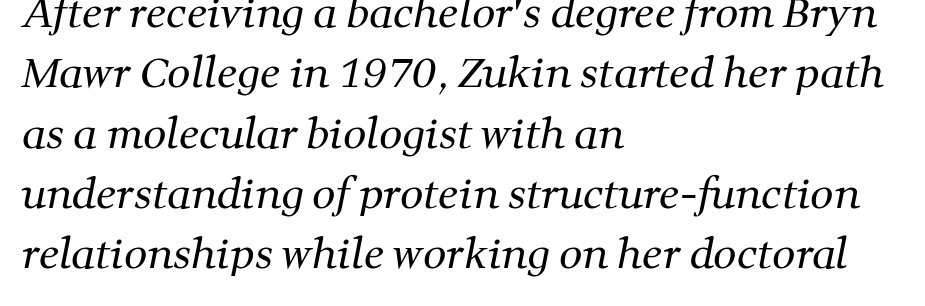
Q: Is the text bold? A: No.
Q: Is the typeface a serif or a sans-serif typeface? A: Serif.
Q: Is the text underlined? A: No.
Q: How is the paragraph aligned? A: Left-aligned.
Q: Is the spacing between letters normal or unusually wide? A: Normal.
Q: Is the spacing between lines tight, normal or loose? A: Normal.
Q: Width (condensed, normal, or wide)? A: Normal.
Q: Stroke contrast? A: Medium.
Q: x-height? A: Medium.
Q: Monospaced? A: No.
